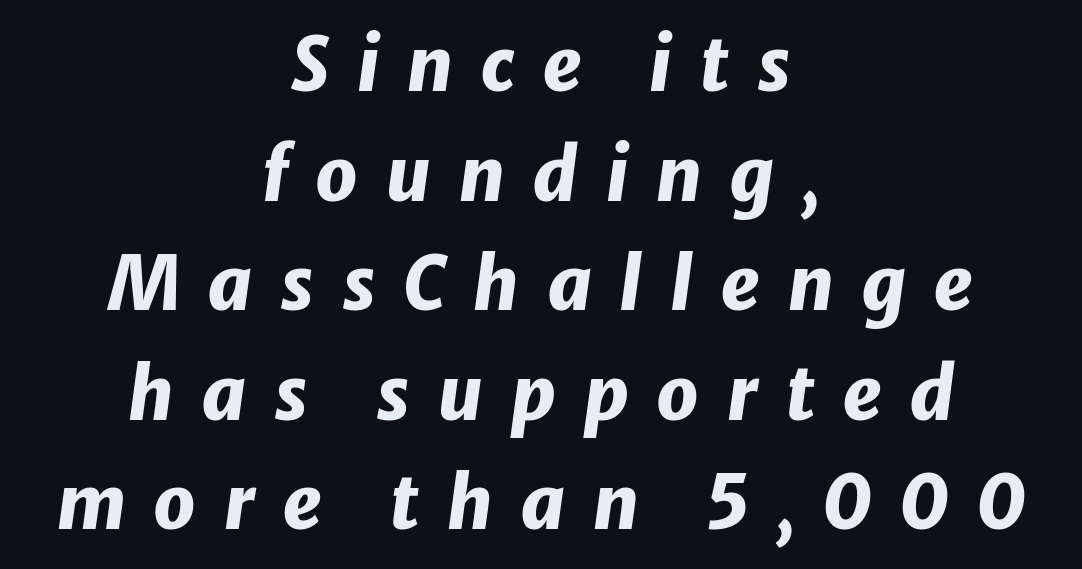
Posture: slanted. Caption: bold face, heavy strokes. In terms of letterspacing, this is a distinctly airy, spread setting. Compared with a flush-left layout, this one balances lines on the center instead. Interline gaps are of average width in this sample. The face used here is proportionally spaced, like ordinary book or web type.
